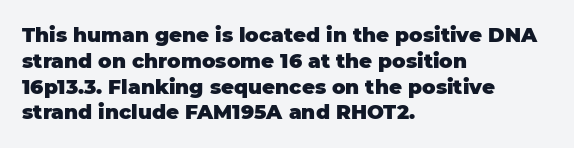
Q: Is the text bold? A: Yes.
Q: Is the text italic (slanted)? A: No, it is upright.
Q: Is the text underlined? A: No.
Q: How is the paragraph aligned? A: Left-aligned.
Q: Is the spacing between letters normal or unusually wide? A: Normal.
Q: Is the spacing between lines tight, normal or loose? A: Normal.
